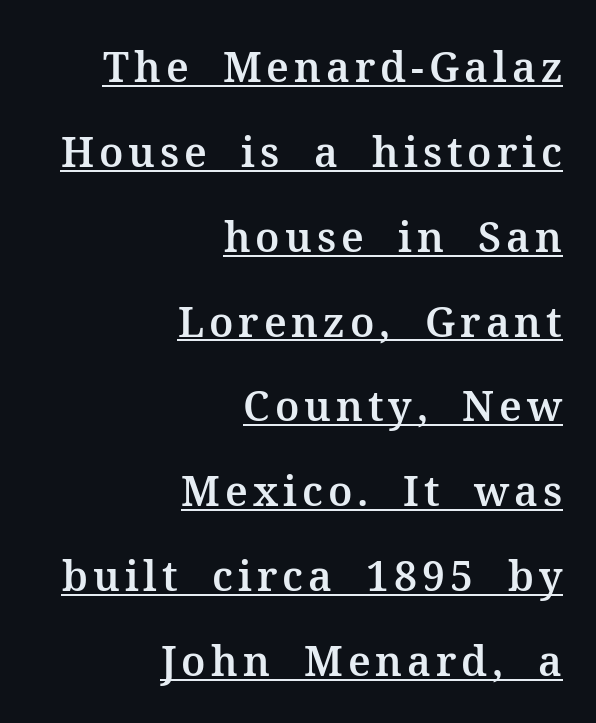
{"serif": "yes", "italic": "no", "width": "normal", "stroke_contrast": "medium", "x_height": "medium", "monospaced": "no", "underline": "yes", "align": "right", "line_spacing": "loose", "line_spacing_ratio": 2.07, "glyph_px": 41}
